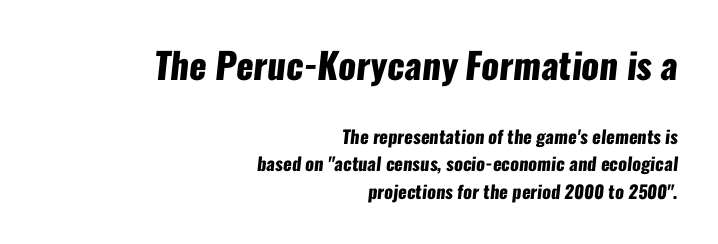
The image shows 36 px heavy, condensed sans-serif type; set right-aligned, normal line spacing (1.53x), normal letter spacing, not underlined; the first (top) block is 2.0x larger; low stroke contrast and a medium x-height.
